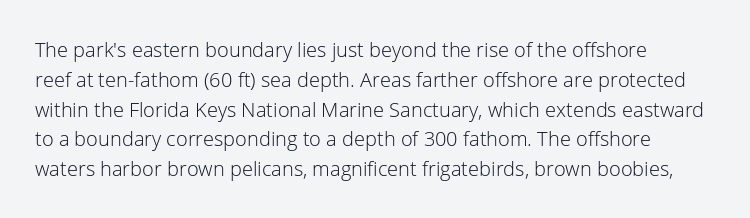
Q: Is the text bold? A: No.
Q: Is the text italic (slanted)? A: No, it is upright.
Q: Is the text underlined? A: No.
Q: Is the spacing between letters normal or unusually wide? A: Normal.
Q: Is the spacing between lines tight, normal or loose? A: Normal.
